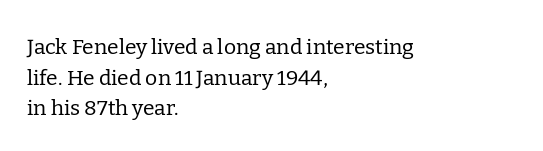
The strip under each line holds only bare page. The lines in this sample share a left origin and differ only in where they stop. The block of text has a typical density, with ordinary space between rows. A typesetter would call this zero additional tracking. Each stroke keeps to a modest, everyday thickness or less. Style check: upright.
